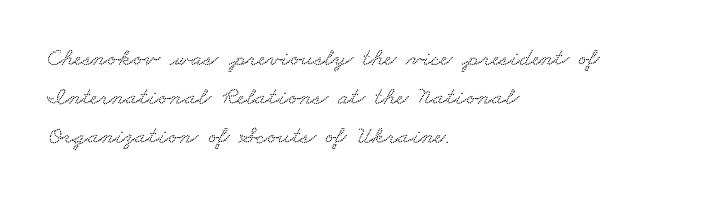
The image shows 25 px text type; set left-aligned, normal line spacing (1.57x), normal letter spacing, not underlined.
